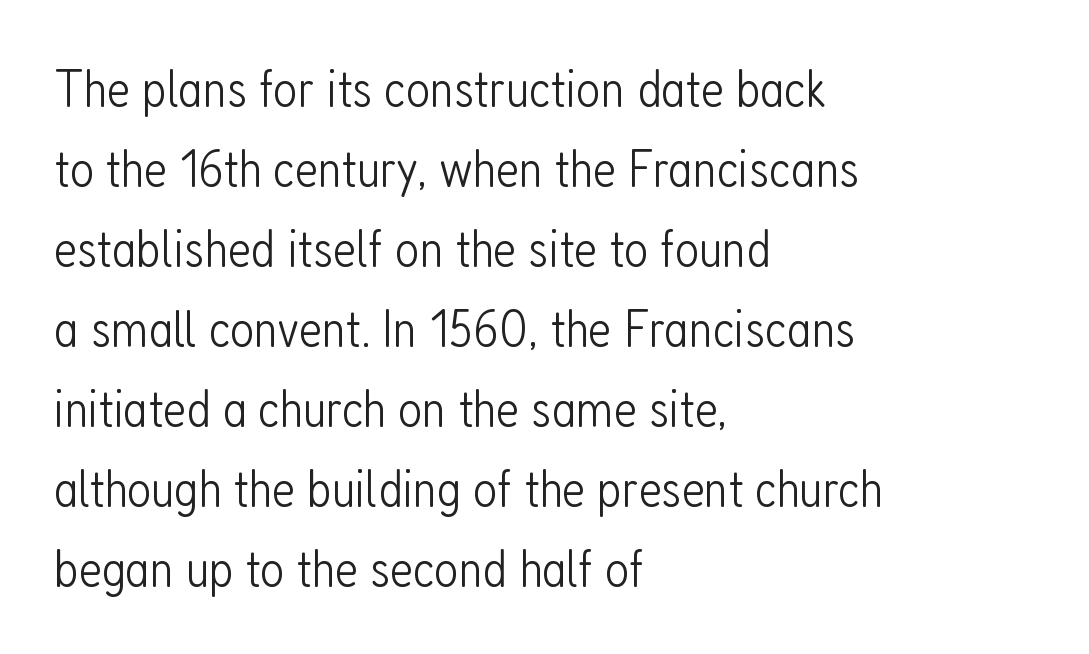
{"serif": "no", "italic": "no", "bold": "no", "weight": "light", "width": "condensed", "stroke_contrast": "low", "x_height": "medium", "monospaced": "no", "underline": "no", "align": "left", "line_spacing": "normal", "line_spacing_ratio": 1.51, "letter_spacing": "normal", "letter_spacing_em": 0.0, "glyph_px": 53}
